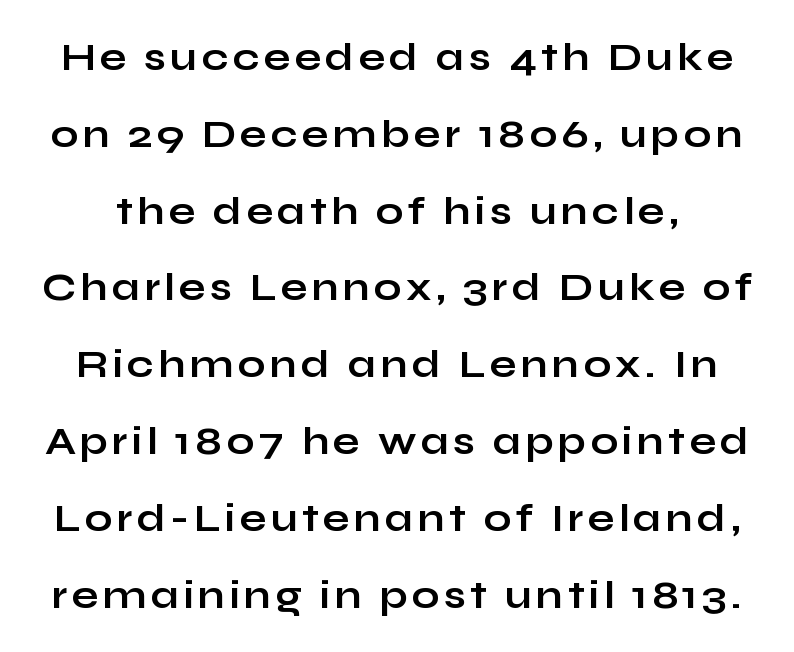
The leading is generous, giving the passage an open texture. Tall strokes in this sample are plumb rather than angled. Beneath every word, the page is bare. Does the weight exceed regular? Yes, all the way to bold.
